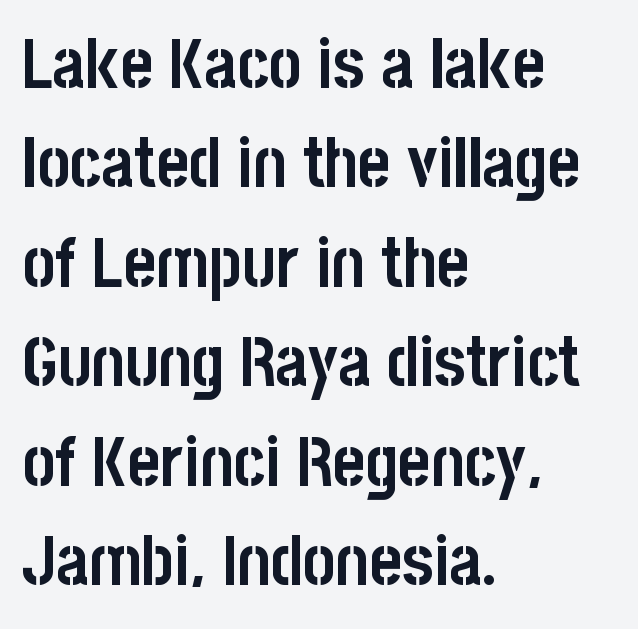
Grotesque or geometric, the face here clearly has no serifs. Honestly, the letter spacing is just normal — you wouldn't notice it. The type sits square on the baseline with zero lean. Glance below the letters and you will spot only blank space.
